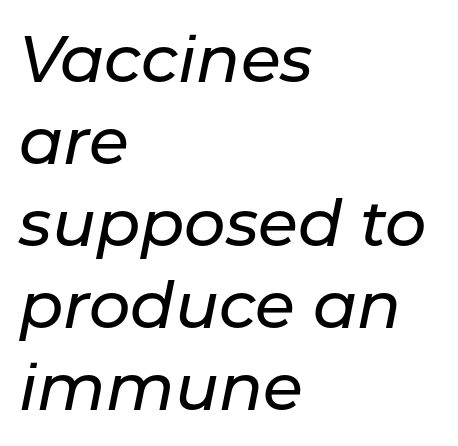
The image shows 65 px text type, italic (leaning right); set left-aligned, normal line spacing (1.26x), normal letter spacing, not underlined; low stroke contrast and a medium x-height.
